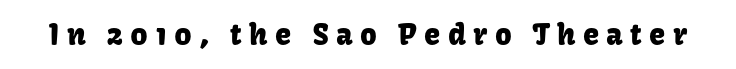
The image shows 29 px sans-serif type, upright; set unusually wide letter spacing (+0.26 em), not underlined; low stroke contrast and a medium x-height.
